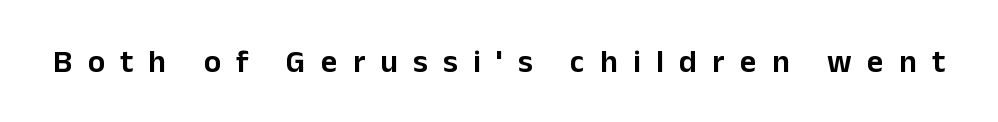
The image shows 32 px sans-serif type, upright; set unusually wide letter spacing (+0.48 em), not underlined; low stroke contrast and a medium x-height.
